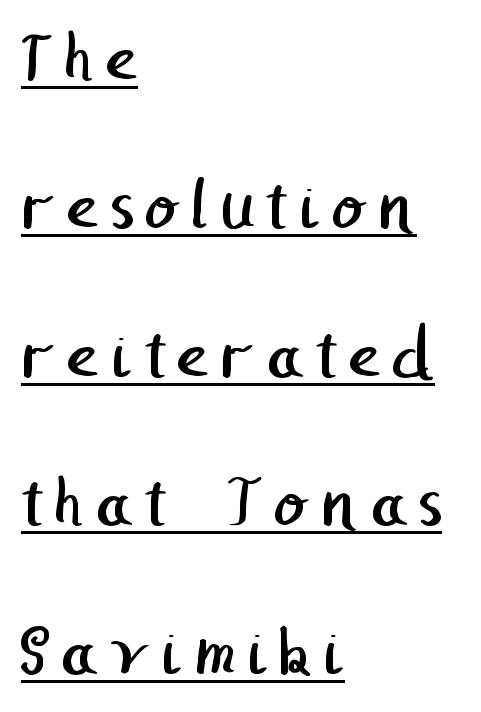
The image shows 75 px regular-weight sans-serif type; set left-aligned, loose line spacing (1.98x), underlined; low stroke contrast and a medium x-height.
